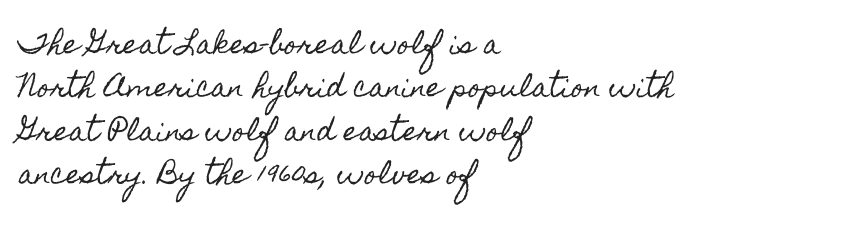
Between one letter and the next there's only the usual sliver of space. Notice how the passage keeps a crisp vertical edge on the left only. Glance below the letters and you will spot only blank space.
